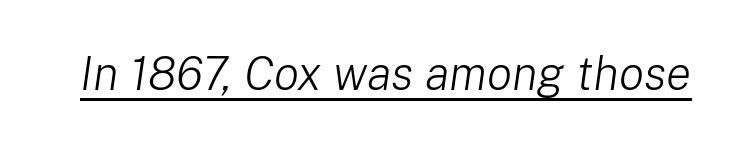
Q: Is the text bold? A: No.
Q: Is the text italic (slanted)? A: Yes, it leans right by about 8 degrees.
Q: Is the text underlined? A: Yes.
Q: Is the spacing between letters normal or unusually wide? A: Normal.
Q: Width (condensed, normal, or wide)? A: Normal.
Q: Stroke contrast? A: Low.
Q: x-height? A: Medium.
Q: Monospaced? A: No.
